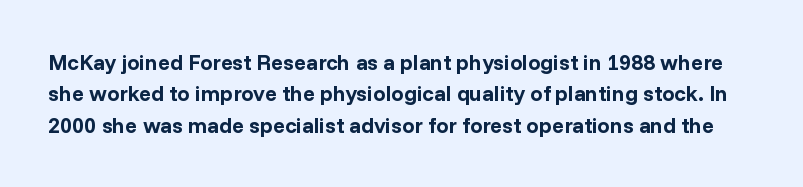
Words appear dense and cohesive because spacing is normal. You can tell it's not italic because the verticals are truly vertical. Just letters on the line, the space beneath them empty. Summary of weight: heavy, a full bold.
